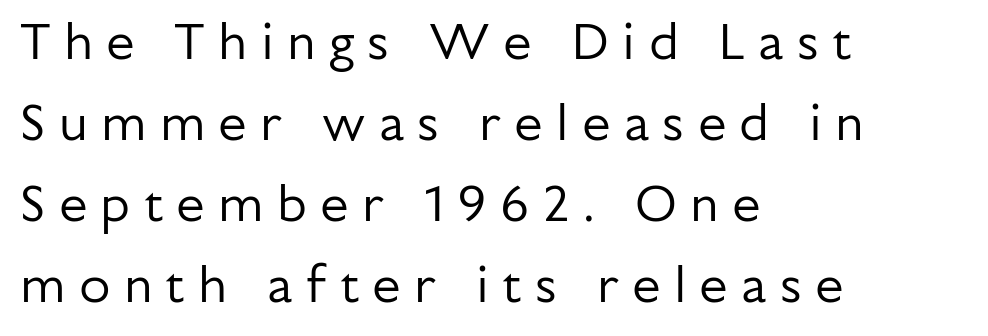
Ink coverage per letter is moderate at most. The gaps between neighbouring characters are conspicuously large. The glyphs in this specimen are sans serif. Alignment: flush left. Check the space under the baseline: it is left empty.
